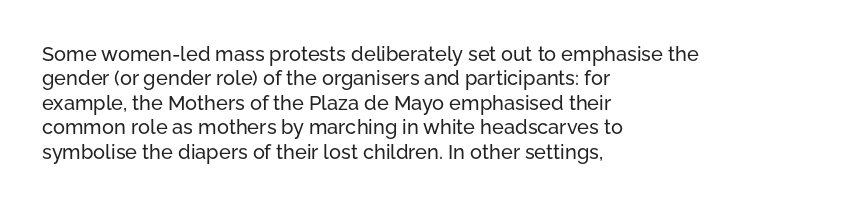
The image shows 20 px text type, upright; set left-aligned, line spacing 1.22x, normal letter spacing, not underlined.
